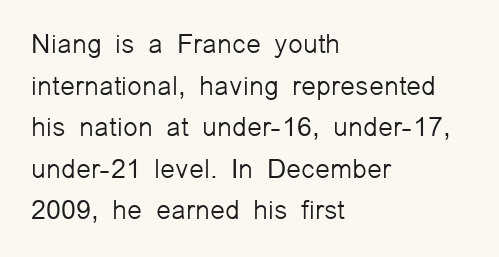
The image shows 27 px text type, upright; set left-aligned, normal line spacing (1.54x), normal letter spacing, not underlined.
